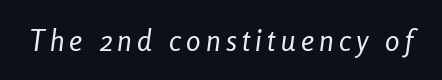
The image shows 29 px regular-weight, condensed type, italic (leaning right); set not underlined; low stroke contrast and a medium x-height.
